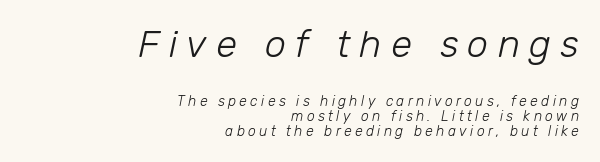
Each letter keeps its own natural width here, so spacing adapts to shape. Regarding leading, the lines here are crowded together. Letters rest on an invisible, unmarked baseline. The setting favours the right margin, as signatures and pull-quotes sometimes do. Someone cranked the tracking dial way up on this one.
